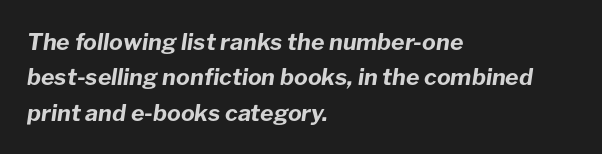
Q: Is the text bold? A: Yes.
Q: Is the text italic (slanted)? A: Yes, it leans right by about 8 degrees.
Q: Is the text underlined? A: No.
Q: How is the paragraph aligned? A: Left-aligned.
Q: Is the spacing between letters normal or unusually wide? A: Normal.
Q: Is the spacing between lines tight, normal or loose? A: Normal.
